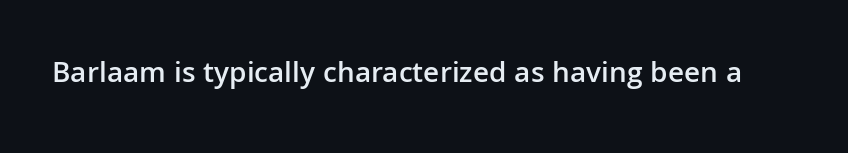
The image shows 30 px semibold sans-serif type, upright; set normal letter spacing, not underlined; low stroke contrast and a medium x-height.
